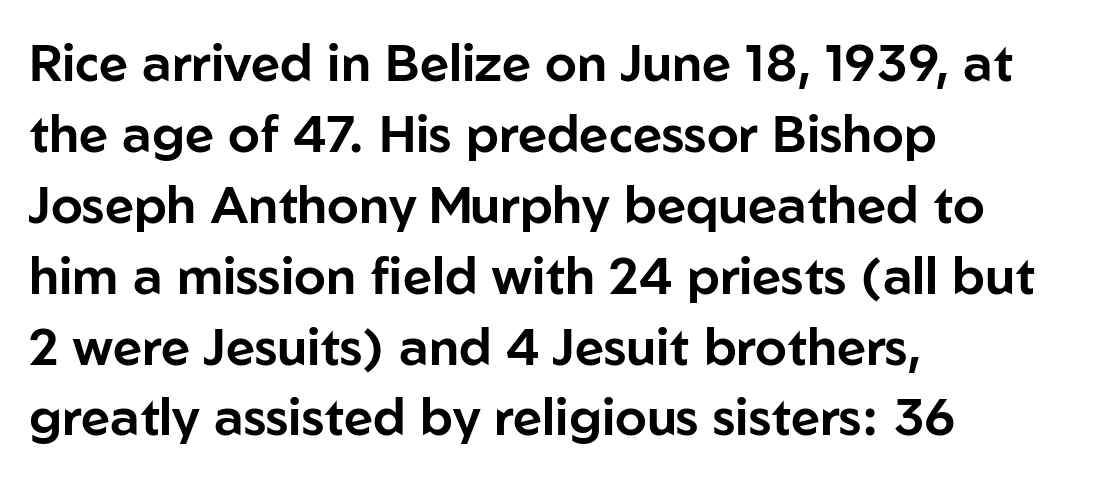
If you measured baseline to baseline, you'd find a middling distance. Alignment: flush left. Looks like regular typesetting: each glyph gets only the width it needs. The lettering holds an erect, upright posture throughout. The tracking reads as untouched default to a designer's eye.
